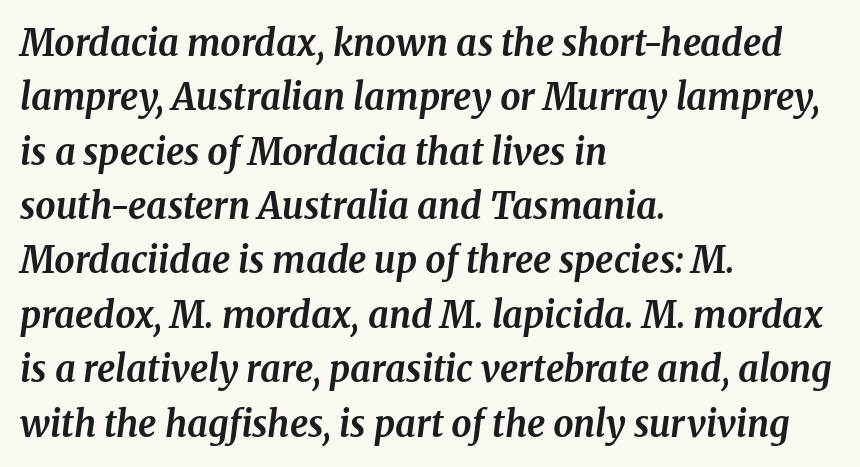
The image shows 36 px bold serif type, italic (leaning right); set left-aligned, normal line spacing (1.51x), normal letter spacing, not underlined; medium stroke contrast and a medium x-height.
